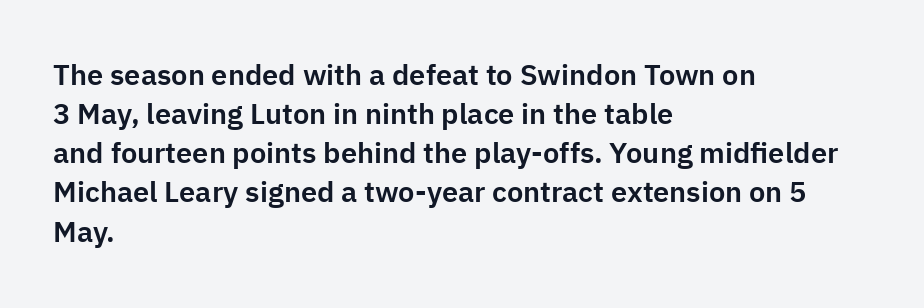
Q: Is the text italic (slanted)? A: No, it is upright.
Q: Is the typeface a serif or a sans-serif typeface? A: Sans-serif.
Q: Is the text underlined? A: No.
Q: How is the paragraph aligned? A: Left-aligned.
Q: Is the spacing between letters normal or unusually wide? A: Normal.
Q: Is the spacing between lines tight, normal or loose? A: Normal.
Q: Width (condensed, normal, or wide)? A: Normal.
Q: Stroke contrast? A: Low.
Q: x-height? A: Medium.
Q: Monospaced? A: No.
